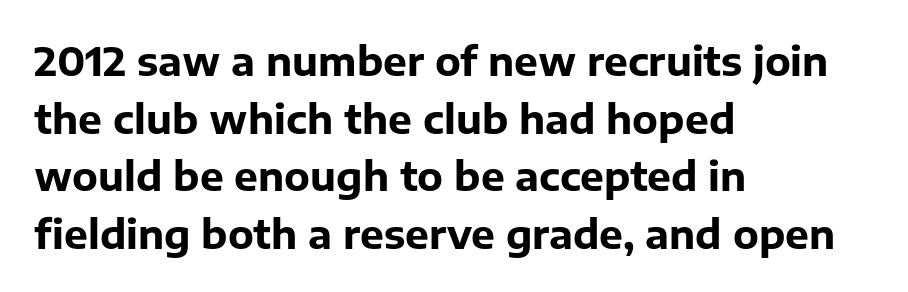
{"serif": "no", "italic": "no", "bold": "yes", "weight": "bold", "width": "normal", "stroke_contrast": "low", "x_height": "medium", "monospaced": "no", "underline": "no", "align": "left", "line_spacing": "normal", "line_spacing_ratio": 1.44, "letter_spacing": "normal", "letter_spacing_em": 0.0, "glyph_px": 40}
